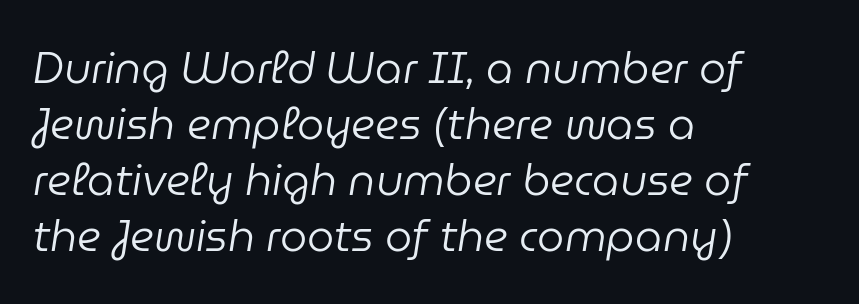
The image shows 43 px regular-weight type, italic (leaning right); set left-aligned, normal line spacing (1.3x), normal letter spacing, not underlined; low stroke contrast and a medium x-height.
